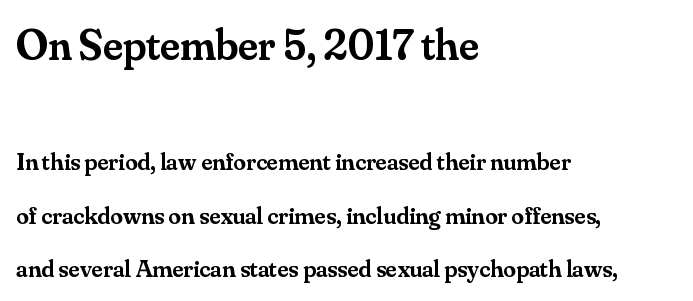
The face used here is rendered with its standard letterfit. Is this a fixed-width face? No — the glyphs have proportional, varying widths. The zone under the glyphs is completely vacant. Character size in the leading block exceeds that of the trailing block. You can tell from the footed stems that serif type was used.
